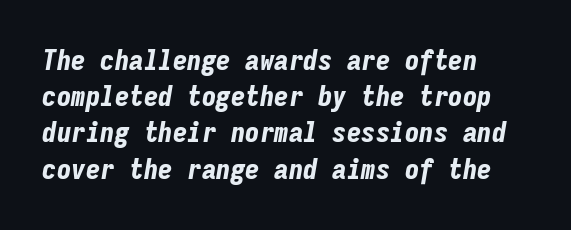
Q: Is the text bold? A: Yes.
Q: Is the text italic (slanted)? A: Yes, it leans right by about 9 degrees.
Q: Is the text underlined? A: No.
Q: How is the paragraph aligned? A: Left-aligned.
Q: Is the spacing between letters normal or unusually wide? A: Normal.
Q: Is the spacing between lines tight, normal or loose? A: Normal.
Q: Width (condensed, normal, or wide)? A: Condensed.
Q: Stroke contrast? A: Low.
Q: x-height? A: Medium.
Q: Monospaced? A: Yes.
